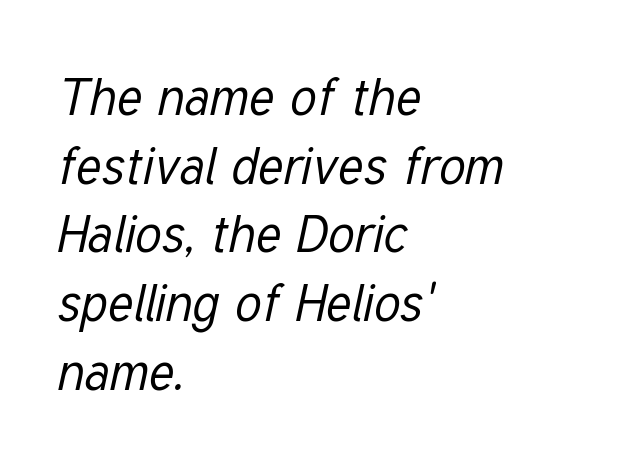
Alignment: flush left. No chunkiness to these letters — they're not bold. You could not count columns in this text — the font is proportionally spaced. The letters are slanted; this is an italic face. The words here are not underlined.
